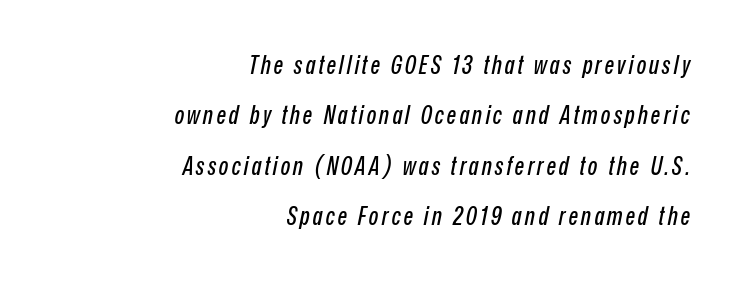
Q: Is the text italic (slanted)? A: Yes, it leans right by about 12 degrees.
Q: Is the text underlined? A: No.
Q: How is the paragraph aligned? A: Right-aligned.
Q: Is the spacing between lines tight, normal or loose? A: Loose.
